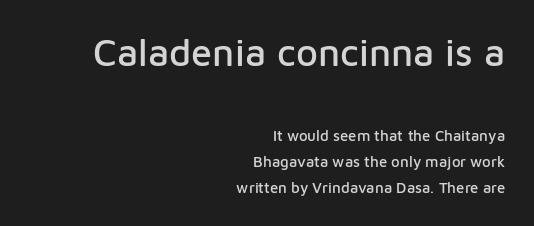
{"serif": "no", "italic": "no", "width": "normal", "stroke_contrast": "low", "x_height": "medium", "monospaced": "no", "underline": "no", "align": "right", "line_spacing_ratio": 1.74, "letter_spacing": "normal", "letter_spacing_em": 0.0, "larger_block": "first", "size_ratio": 2.53, "glyph_px": 38}
